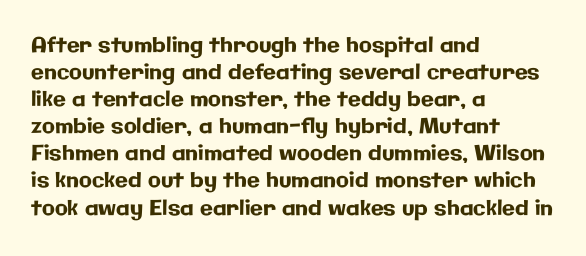
{"italic": "no", "underline": "no", "align": "left", "line_spacing": "normal", "line_spacing_ratio": 1.29, "letter_spacing": "normal", "letter_spacing_em": 0.0, "glyph_px": 21}
